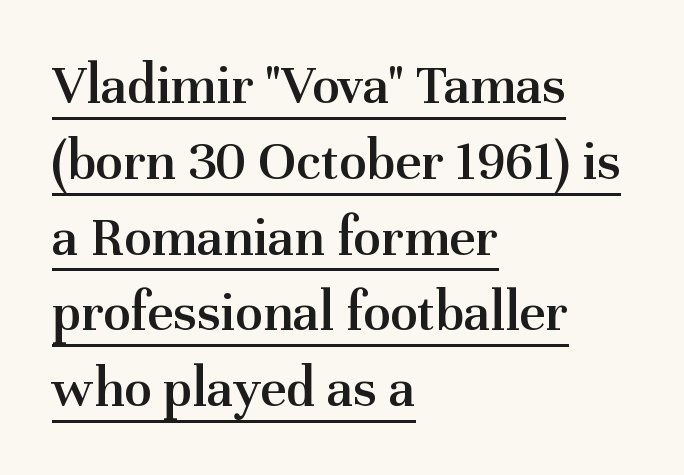
The image shows 57 px semibold serif type, upright; set left-aligned, normal line spacing (1.33x), normal letter spacing, underlined; medium stroke contrast and a medium x-height.
